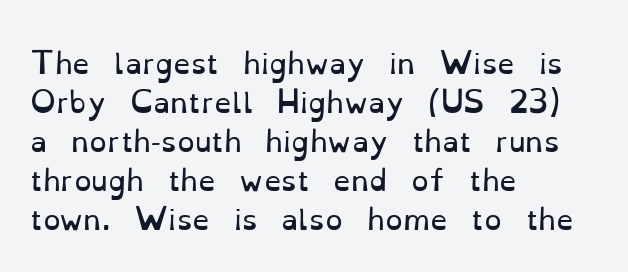
The image shows 28 px regular-weight serif type, upright; set left-aligned, normal line spacing (1.39x), normal letter spacing, not underlined; low stroke contrast and a small x-height.
